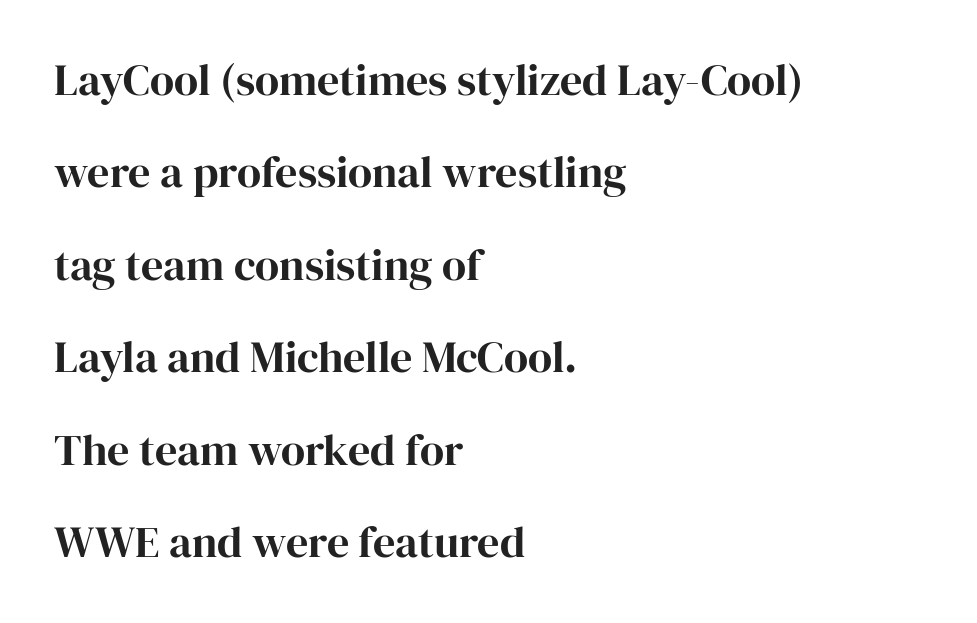
Descenders are the only things crossing below the line. The ragged edge is on the right, which tells us the setting is flush left. Italic: no, the glyphs are upright roman. The block of text is sparse from top to bottom, with ample space between rows.
